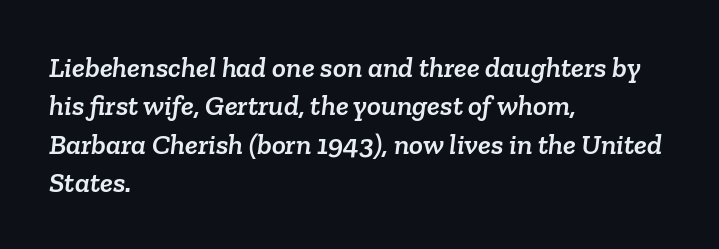
Q: Is the typeface a serif or a sans-serif typeface? A: Serif.
Q: Is the text underlined? A: No.
Q: How is the paragraph aligned? A: Left-aligned.
Q: Is the spacing between letters normal or unusually wide? A: Normal.
Q: Is the spacing between lines tight, normal or loose? A: Normal.
Q: Width (condensed, normal, or wide)? A: Normal.
Q: Stroke contrast? A: Low.
Q: x-height? A: Medium.
Q: Monospaced? A: No.
